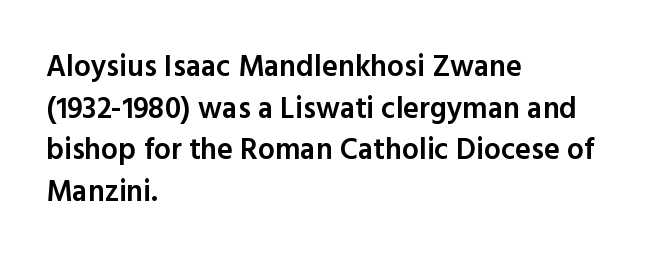
You could not count columns in this text — the font is proportionally spaced. Each word holds together tightly as a unit, with standard inter-letter gaps. Is the block centered? No — it sits flush against the left margin. Upright lettering throughout.
